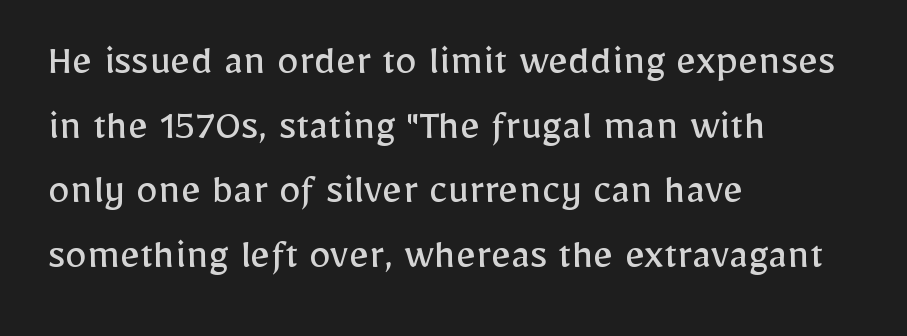
Q: Is the text bold? A: No.
Q: Is the text italic (slanted)? A: No, it is upright.
Q: Is the typeface a serif or a sans-serif typeface? A: Sans-serif.
Q: Is the text underlined? A: No.
Q: How is the paragraph aligned? A: Left-aligned.
Q: Is the spacing between letters normal or unusually wide? A: Normal.
Q: Is the spacing between lines tight, normal or loose? A: Normal.
Q: Width (condensed, normal, or wide)? A: Normal.
Q: Stroke contrast? A: Low.
Q: x-height? A: Medium.
Q: Monospaced? A: No.
